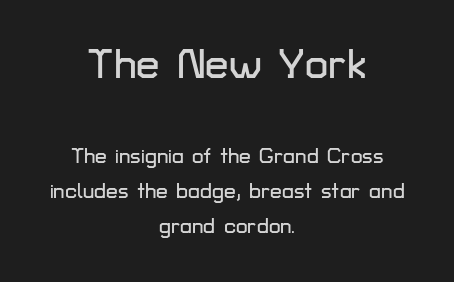
The rendering uses natural spacing where letterforms have individual widths. Students, note that the glyphs here touch the page at normal intervals. Between these two stacked blocks, the higher one wins on size. Nope, no serifs anywhere on these letters. The specimen reads as upright at a glance.
